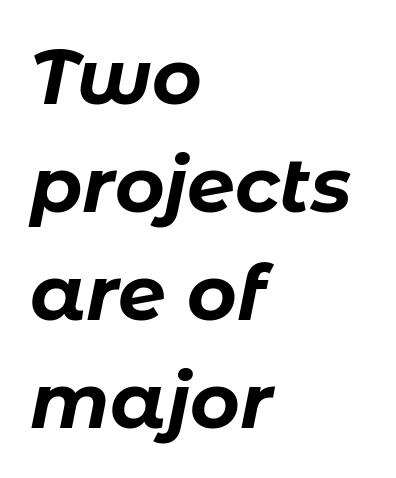
The passage shown is typed in a proportional face where columns would drift. In terms of weight, the rendering is a true, heavy bold. Short note: letters normally spaced. Honestly, the row spacing looks completely unremarkable. Anything drawn beneath the words? Only blank space. The specimen reads as italic at a glance.
